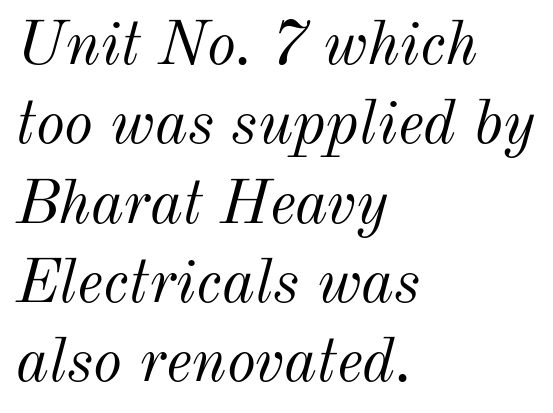
{"italic": "yes", "lean": "right", "slant_degrees": 12, "bold": "no", "weight": "light", "width": "normal", "stroke_contrast": "medium", "x_height": "small", "monospaced": "no", "underline": "no", "align": "left", "line_spacing": "normal", "line_spacing_ratio": 1.28, "letter_spacing": "normal", "letter_spacing_em": 0.0, "glyph_px": 62}
